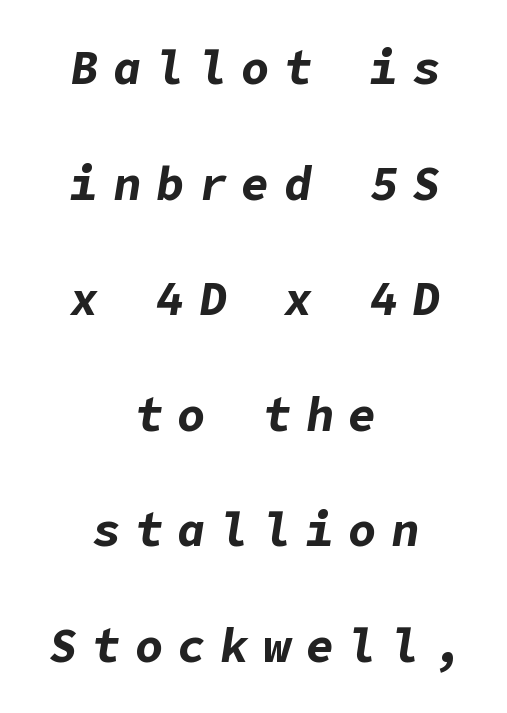
The image shows 47 px bold type, italic (leaning right); set centered, loose line spacing (2.46x), unusually wide letter spacing (+0.31 em), not underlined; low stroke contrast and a medium x-height.
